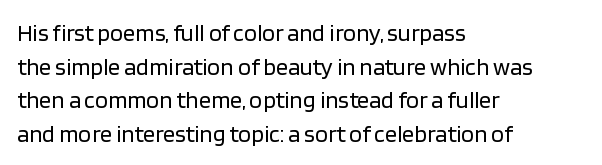
{"italic": "no", "bold": "no", "underline": "no", "align": "left", "line_spacing": "normal", "line_spacing_ratio": 1.4, "letter_spacing": "normal", "letter_spacing_em": 0.0, "glyph_px": 24}
